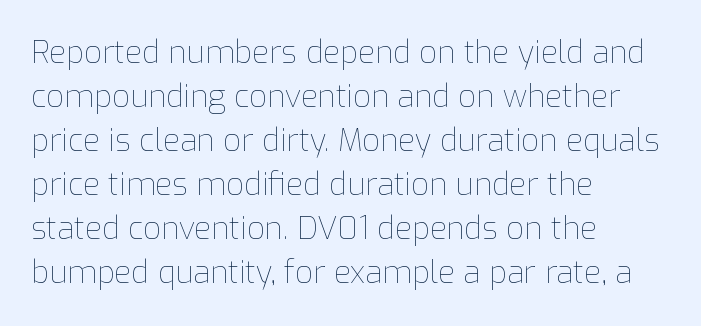
The image shows 31 px thin type, upright; set left-aligned, normal line spacing (1.42x), normal letter spacing, not underlined; low stroke contrast and a medium x-height.
